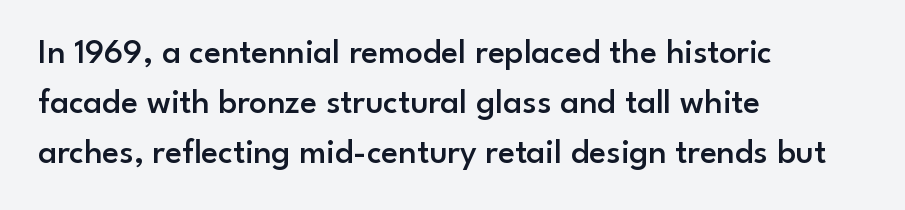
Left-aligned paragraph, ragged on the right. The letters stand upright; this is a roman face. Each letter keeps its own natural width here, so spacing adapts to shape. The area under the type is left untouched. Summary of weight: moderately heavy, a semibold. Students, observe: this is what conventionally led text looks like.
